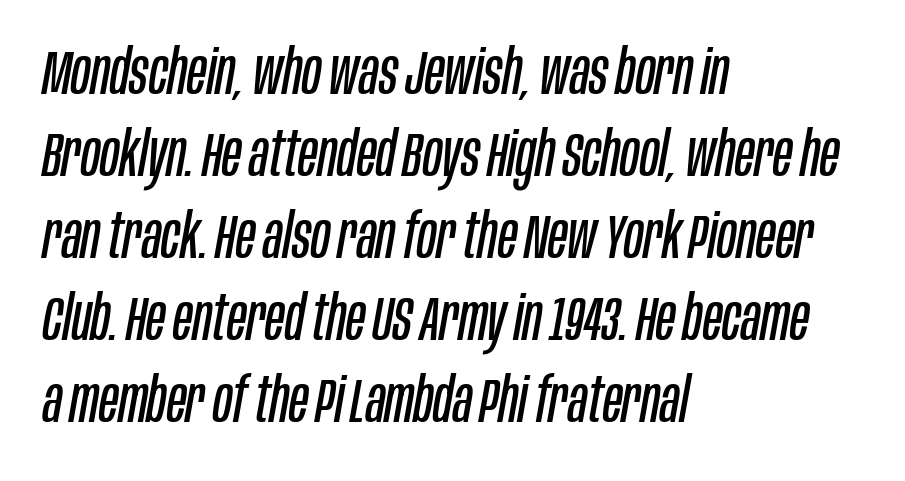
The image shows 63 px regular-weight, condensed type, italic (leaning right); set left-aligned, normal line spacing (1.3x), normal letter spacing, not underlined; low stroke contrast and a large x-height.
